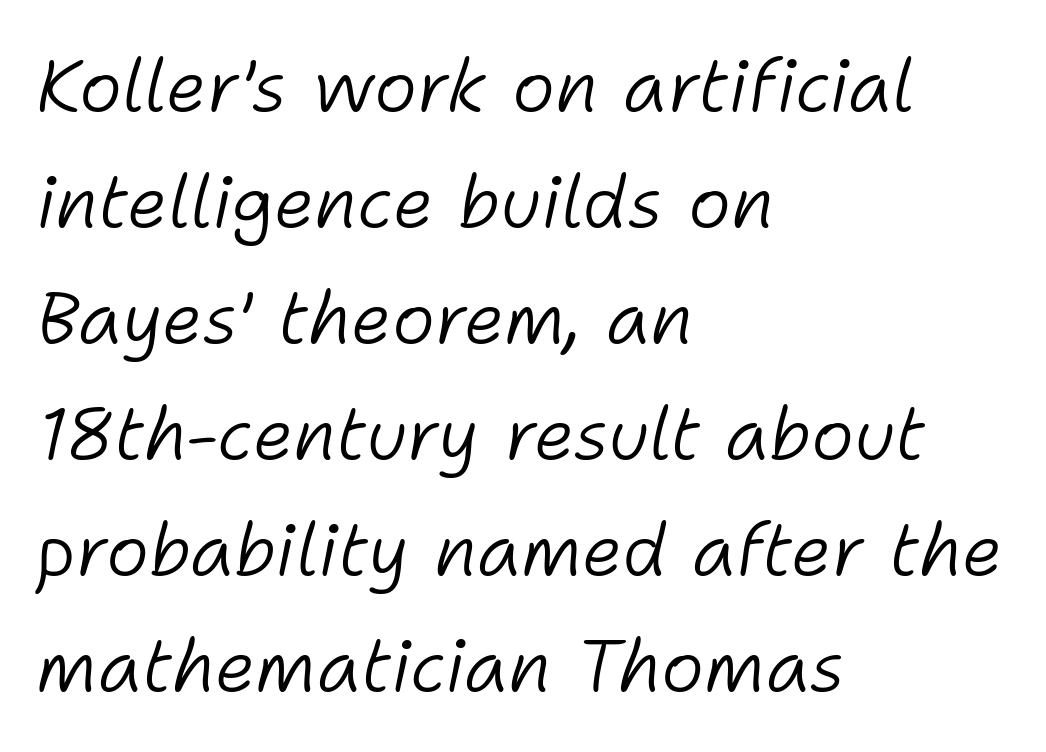
{"italic": "yes", "lean": "right", "slant_degrees": 11, "bold": "no", "weight": "light", "width": "normal", "stroke_contrast": "low", "x_height": "medium", "monospaced": "no", "underline": "no", "align": "left", "line_spacing": "normal", "line_spacing_ratio": 1.59, "letter_spacing": "normal", "letter_spacing_em": 0.0, "glyph_px": 73}
